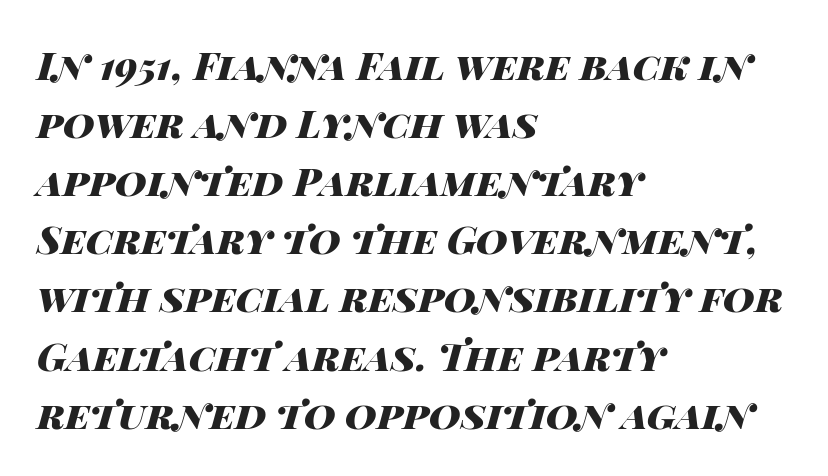
This sample uses plain, unmodified letter spacing. Does the weight exceed regular? Yes, all the way to bold. This is oblique type, the kind used for emphasis or titles. The lines are quadded left. Note the varied advance widths — an 'i' is clearly narrower than an 'm'. The line-height multiplier appears to be the usual default.
